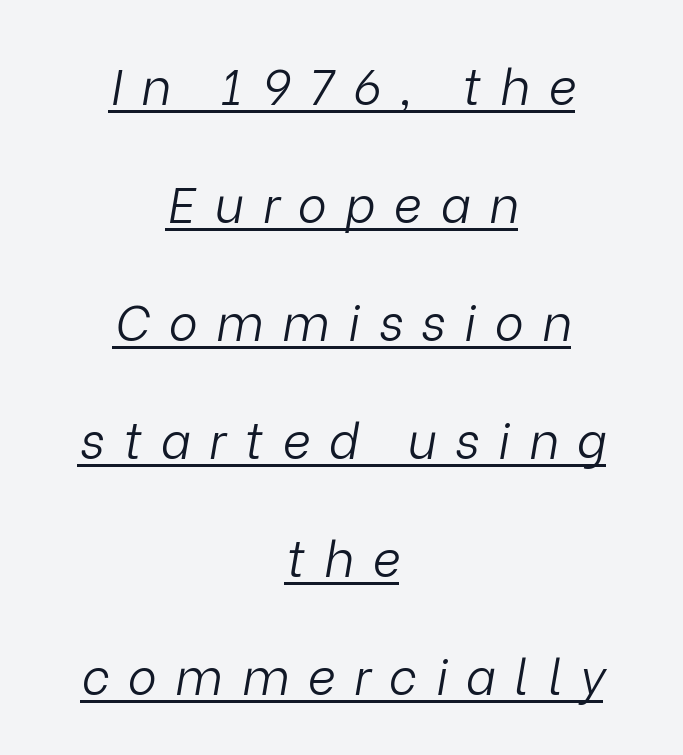
The image shows 49 px light type, italic (leaning right); set centered, loose line spacing (2.41x), unusually wide letter spacing (+0.38 em), underlined; low stroke contrast and a medium x-height.
